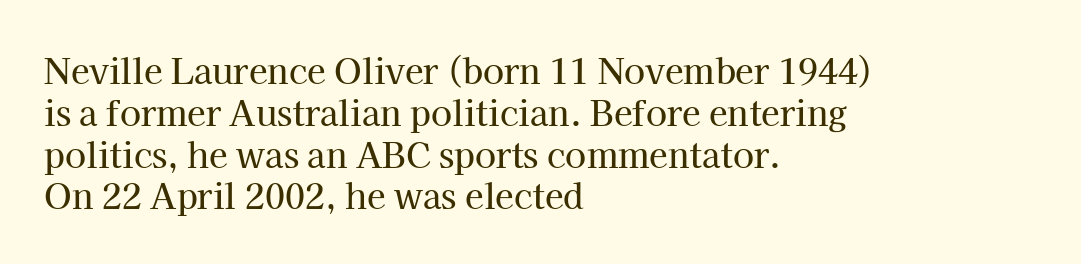
The image shows 34 px serif type, upright; set left-aligned, line spacing 1.23x, normal letter spacing, not underlined; high stroke contrast and a medium x-height.
